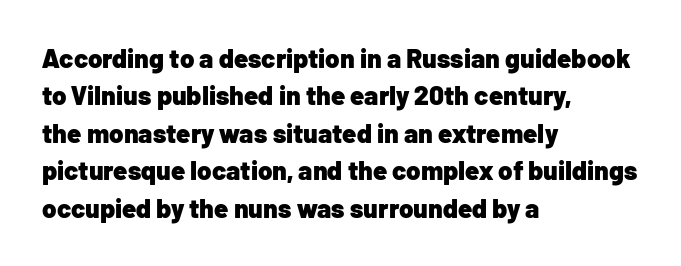
Q: Is the text bold? A: Yes.
Q: Is the text italic (slanted)? A: No, it is upright.
Q: Is the text underlined? A: No.
Q: How is the paragraph aligned? A: Left-aligned.
Q: Is the spacing between letters normal or unusually wide? A: Normal.
Q: Is the spacing between lines tight, normal or loose? A: Normal.
